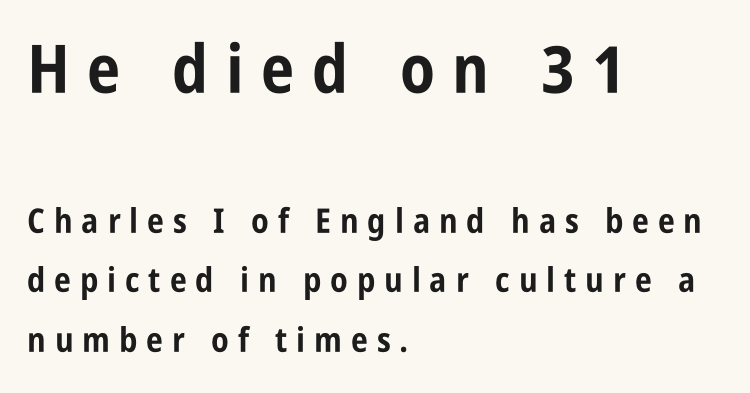
Style check: upright. Look at the stroke-to-counter ratio: heavy, a bold. Size hierarchy here favors the leading block over the trailing one. This sample uses expanded letter spacing, leaving extra air between glyphs. Think of a printed novel: that variable character pitch is what you see here. The rendering anchors every line to the left-hand side.
